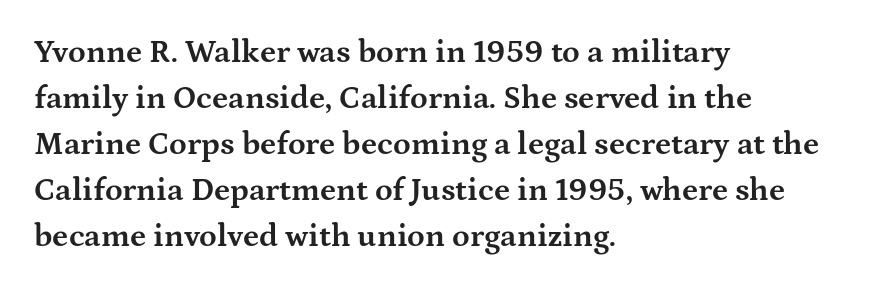
The image shows 32 px bold, wide serif type, upright; set left-aligned, normal line spacing (1.44x), normal letter spacing, not underlined; medium stroke contrast and a medium x-height.
